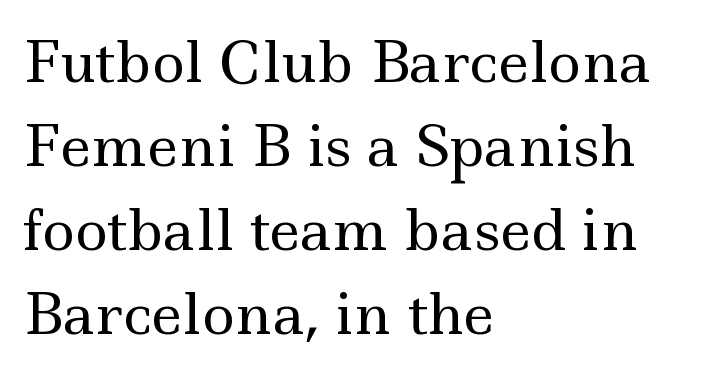
Italic: no, the glyphs are upright roman. Each letter keeps its own natural width here, so spacing adapts to shape. Spacing between characters is what you'd get straight out of the box. The space between consecutive lines is moderate. Weight: in the light-to-regular range. The baseline area is clear.
